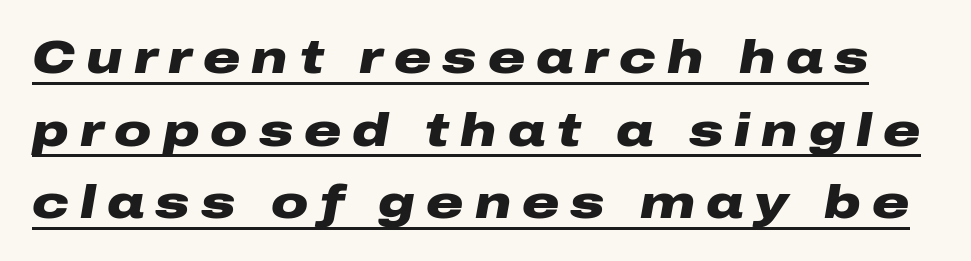
Q: Is the text bold? A: Yes.
Q: Is the text italic (slanted)? A: Yes, it leans right by about 10 degrees.
Q: Is the text underlined? A: Yes.
Q: Is the spacing between letters normal or unusually wide? A: Unusually wide.
Q: Is the spacing between lines tight, normal or loose? A: Normal.
Q: Width (condensed, normal, or wide)? A: Wide.
Q: Stroke contrast? A: Low.
Q: x-height? A: Medium.
Q: Monospaced? A: No.
